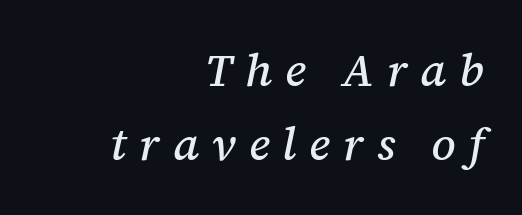
The image shows 46 px serif type, italic (leaning right); set right-aligned, normal line spacing (1.61x), unusually wide letter spacing (+0.28 em), not underlined; medium stroke contrast and a medium x-height.
